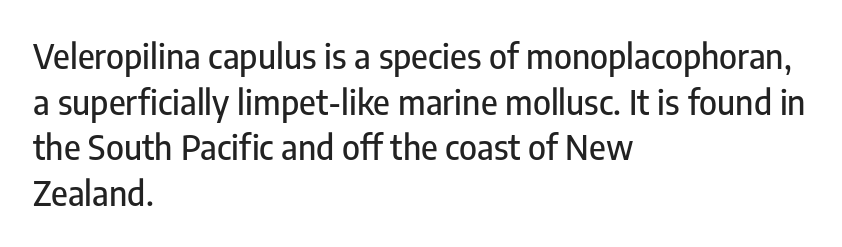
A typesetter would call this zero additional tracking. A typesetter would label this face a sans. These lines are rendered in a variable-pitch font. Vertical spacing — default. Tall strokes in this sample are plumb rather than angled.
